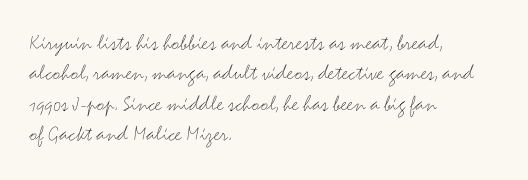
The space directly below the letters is spotless. Caption: standard tracking, unaltered. Vertically, the passage feels balanced, rows spaced as you'd expect.
